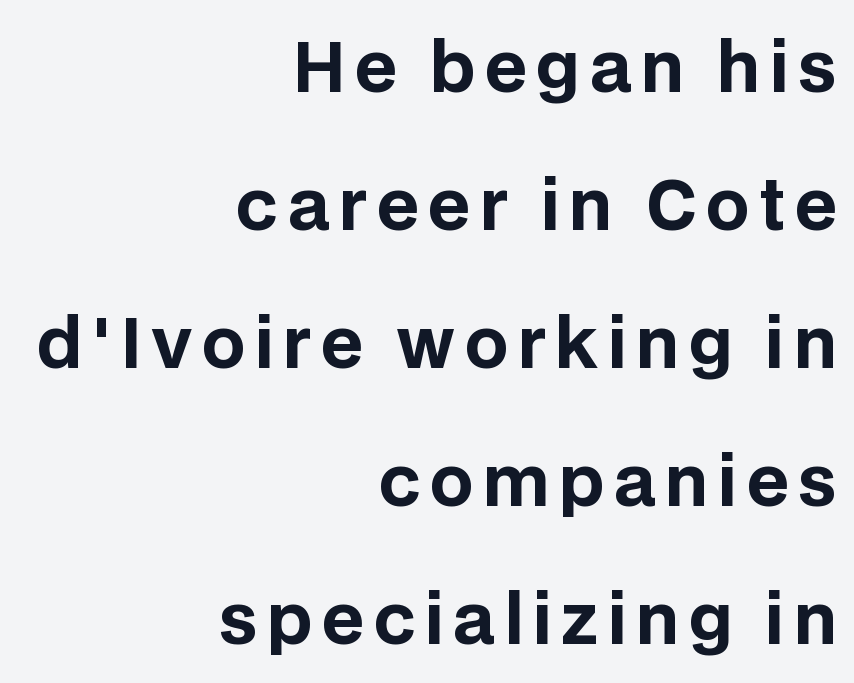
Strong, thick strokes mark this as bold type. Short and long lines alike share a common ending point at right. When letters stand straight like this, we call the style roman or upright. Do the characters align in a grid? No, the font is proportional.
